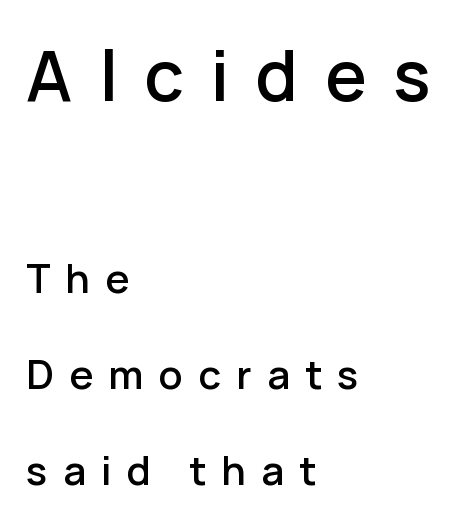
Visually the block forms a straight wall on the left and a jagged coastline on the right. These two chunks differ in scale, with the top chunk taking the larger measure. Descenders are the only things crossing below the line. Upright lettering throughout. Spacing verdict: proportional, widths tailored to each character. The passage shown is typeset with a sans-serif family.
